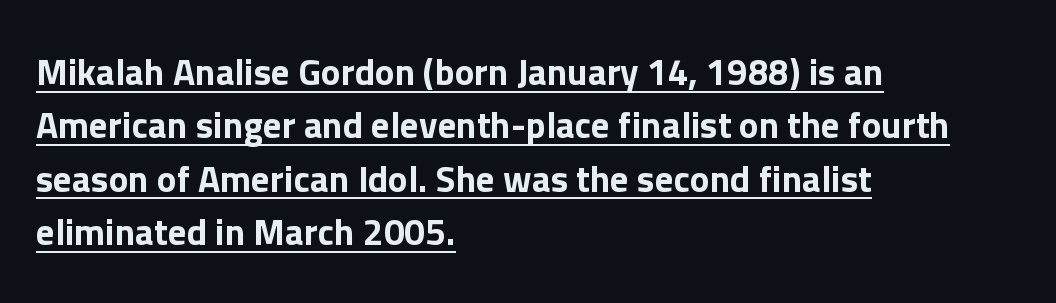
{"serif": "no", "italic": "no", "width": "normal", "stroke_contrast": "low", "x_height": "medium", "monospaced": "no", "underline": "yes", "align": "left", "line_spacing": "normal", "line_spacing_ratio": 1.44, "letter_spacing": "normal", "letter_spacing_em": 0.0, "glyph_px": 37}
